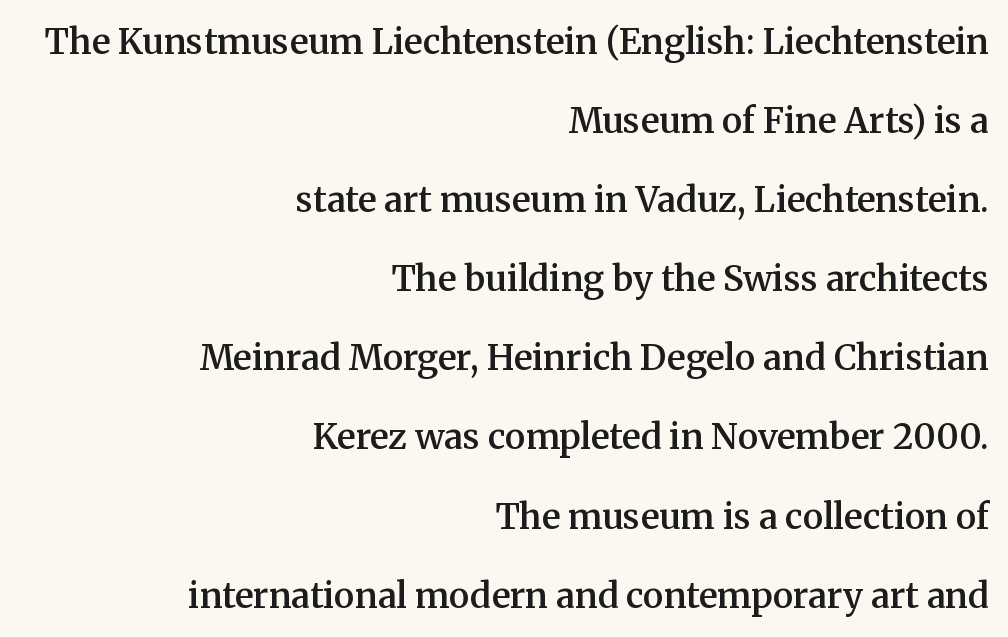
The image shows 35 px semibold serif type, upright; set right-aligned, loose line spacing (2.26x), normal letter spacing, not underlined; medium stroke contrast and a medium x-height.
